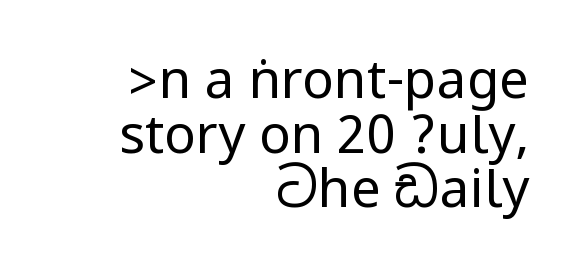
{"serif": "no", "italic": "no", "bold": "no", "weight": "regular", "width": "condensed", "stroke_contrast": "low", "underline": "no", "align": "right", "line_spacing": "tight", "line_spacing_ratio": 1.03, "letter_spacing": "normal", "letter_spacing_em": 0.0, "glyph_px": 53}
